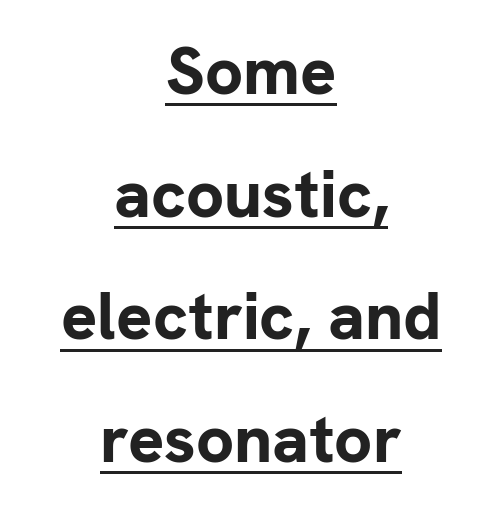
A typesetter would call this proportional, since set widths differ per character. Note: no serifs on the glyphs. This is roman type, the default non-slanted kind. Underlining? Definitely there.
